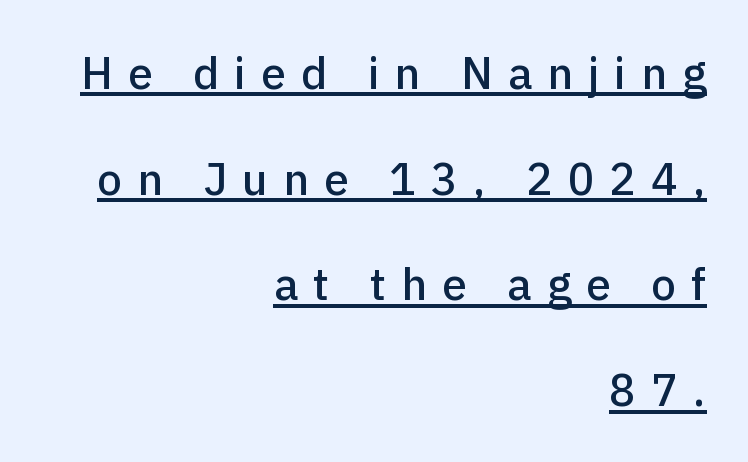
{"serif": "no", "italic": "no", "width": "normal", "stroke_contrast": "low", "x_height": "medium", "monospaced": "no", "underline": "yes", "align": "right", "line_spacing": "loose", "line_spacing_ratio": 2.35, "letter_spacing": "wide", "letter_spacing_em": 0.33, "glyph_px": 45}
